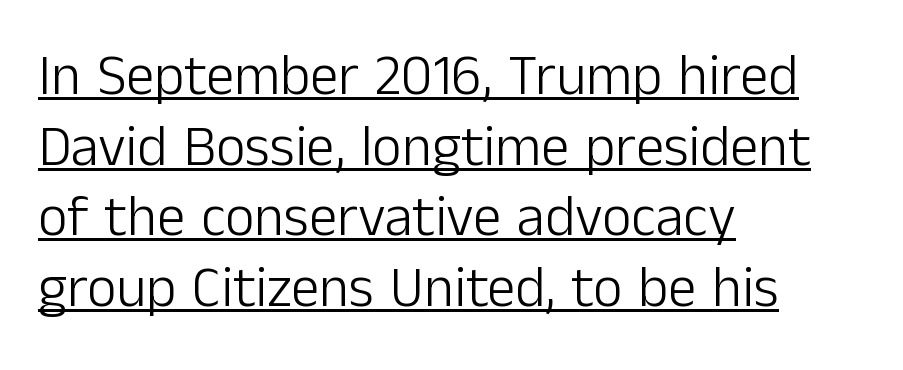
On a weight scale, this lands at 450 or below. The rendering uses natural spacing where letterforms have individual widths. Here the glyphs are tracked normally, forming tight word shapes. The passage shown is underscored from start to finish. What kind of face is this? One without serifs — a sans. The passage is arranged the way most books set body copy — flush left.
